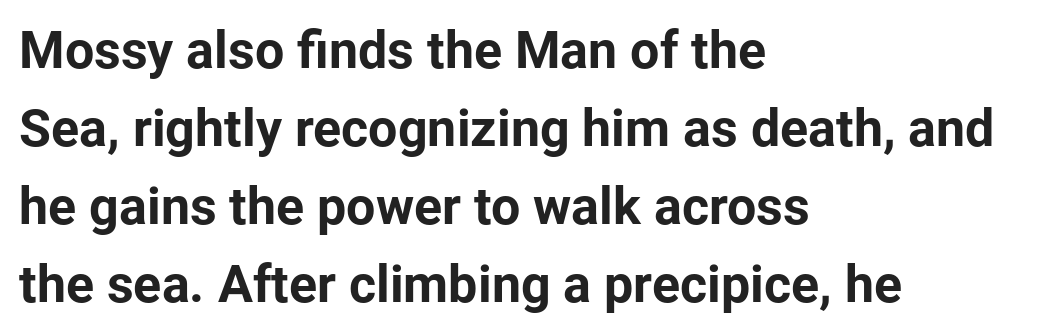
Clear beneath every line of the passage. These lines are composed in type without serifs. In terms of posture, this sample is upright. Set as a true bold cut, around the 700 mark.
